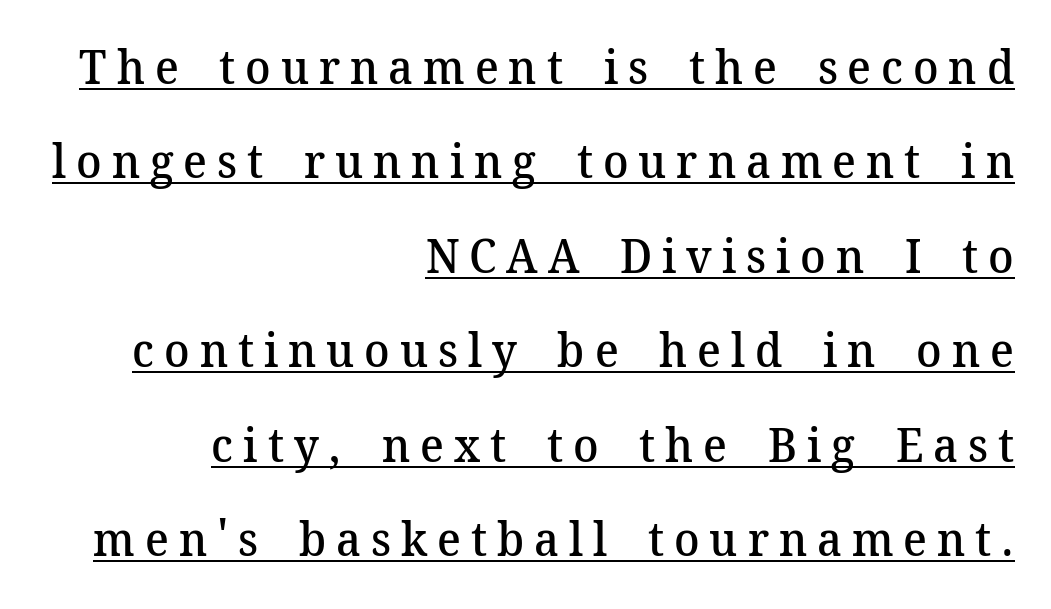
Q: Is the text bold? A: Semi-bold.
Q: Is the text italic (slanted)? A: No, it is upright.
Q: Is the typeface a serif or a sans-serif typeface? A: Serif.
Q: Is the text underlined? A: Yes.
Q: How is the paragraph aligned? A: Right-aligned.
Q: Is the spacing between letters normal or unusually wide? A: Unusually wide.
Q: Is the spacing between lines tight, normal or loose? A: Loose.
Q: Width (condensed, normal, or wide)? A: Normal.
Q: Stroke contrast? A: Medium.
Q: x-height? A: Medium.
Q: Monospaced? A: No.
